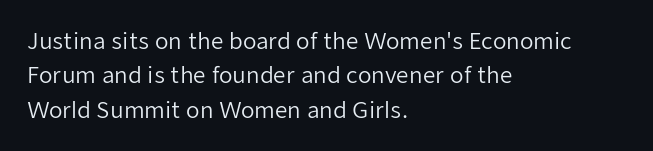
The specimen reads as upright at a glance. Is the stroke heavy? The answer is a plain regular-or-lighter. Clear beneath every line of the passage. Notice how descenders clear the ascenders below comfortably — that's standard leading.
